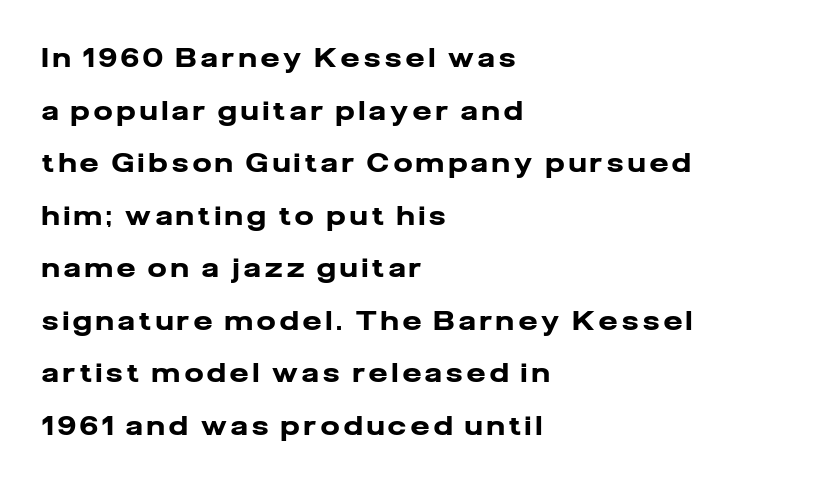
Q: Is the text bold? A: Yes.
Q: Is the text italic (slanted)? A: No, it is upright.
Q: Is the text underlined? A: No.
Q: How is the paragraph aligned? A: Left-aligned.
Q: Is the spacing between lines tight, normal or loose? A: Loose.
